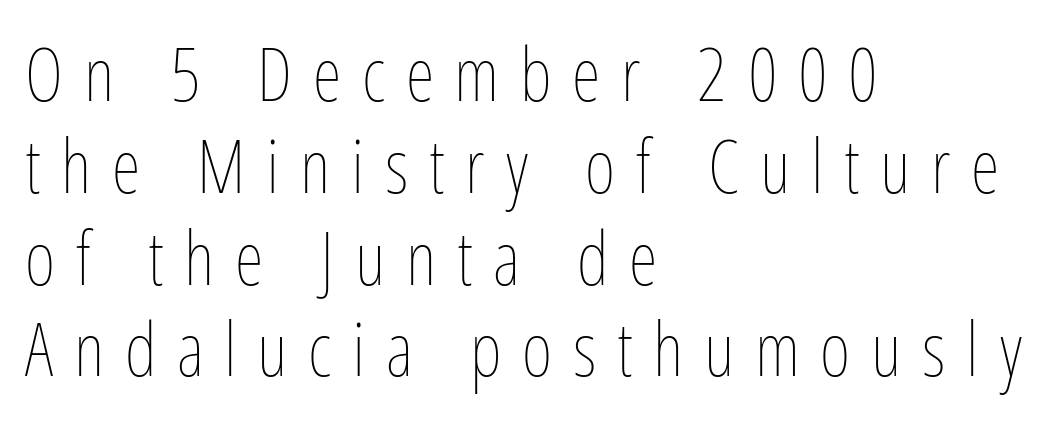
The image shows 74 px thin, condensed type, upright; set left-aligned, line spacing 1.24x, unusually wide letter spacing (+0.28 em), not underlined; low stroke contrast and a medium x-height.
